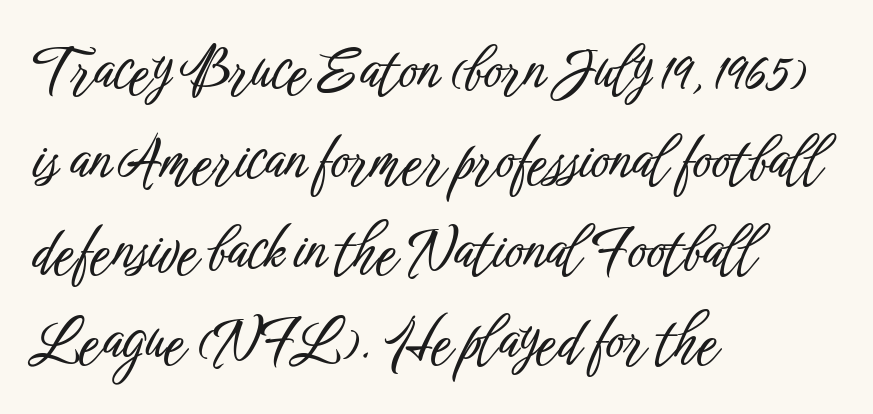
Q: Is the text italic (slanted)? A: Yes.
Q: Is the typeface a serif or a sans-serif typeface? A: Sans-serif.
Q: Is the text underlined? A: No.
Q: How is the paragraph aligned? A: Left-aligned.
Q: Is the spacing between letters normal or unusually wide? A: Normal.
Q: Is the spacing between lines tight, normal or loose? A: Normal.
Q: Width (condensed, normal, or wide)? A: Condensed.
Q: Stroke contrast? A: Low.
Q: x-height? A: Medium.
Q: Monospaced? A: No.
